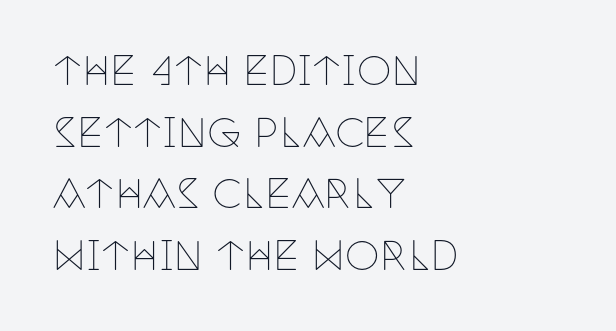
The image shows 39 px thin, condensed serif type, upright; set left-aligned, normal line spacing (1.58x), normal letter spacing, not underlined; low stroke contrast and a large x-height.
